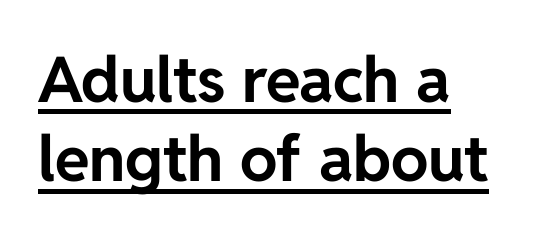
Q: Is the text bold? A: Yes.
Q: Is the text italic (slanted)? A: No, it is upright.
Q: Is the typeface a serif or a sans-serif typeface? A: Sans-serif.
Q: Is the text underlined? A: Yes.
Q: How is the paragraph aligned? A: Left-aligned.
Q: Is the spacing between letters normal or unusually wide? A: Normal.
Q: Is the spacing between lines tight, normal or loose? A: Normal.
Q: Width (condensed, normal, or wide)? A: Normal.
Q: Stroke contrast? A: Low.
Q: x-height? A: Medium.
Q: Monospaced? A: No.
